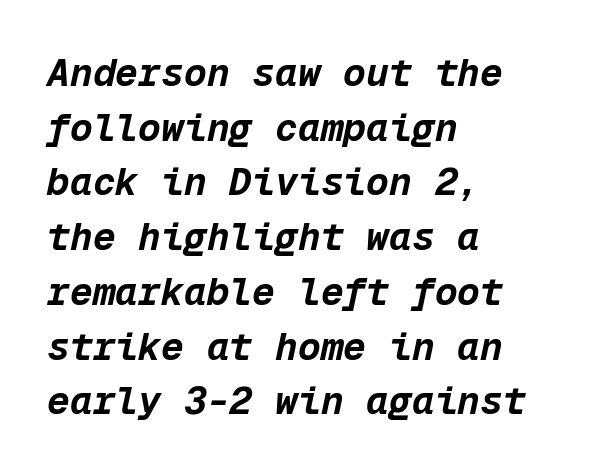
The image shows 38 px bold type, italic (leaning right), monospaced; set left-aligned, normal line spacing (1.44x), normal letter spacing, not underlined; low stroke contrast and a medium x-height.
